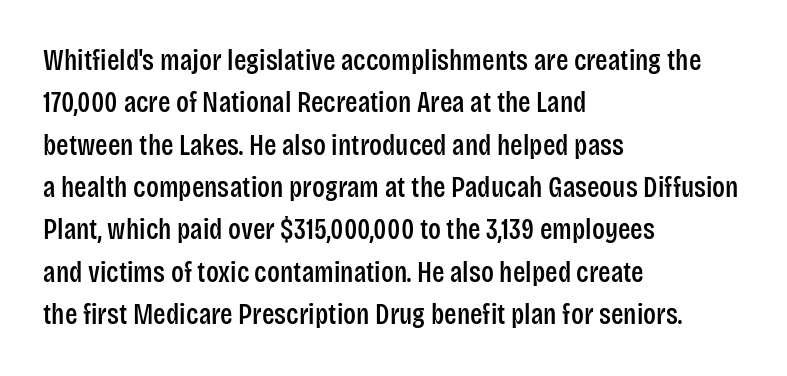
The gap between lines stays unmarked. Quick note: interline space is typical. The face used here is proportionally spaced, like ordinary book or web type. Every stem runs plumb, perpendicular to the baseline. Spacing between characters is what you'd get straight out of the box. Nope, no serifs anywhere on these letters.
